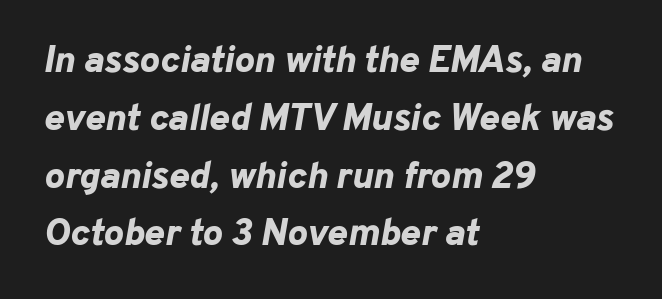
These lines were composed using italics. Typographic density is high because the face is bold. Typeset ragged right — the left edge is the straight one. Proportional: the letters do not fall into vertical columns.
